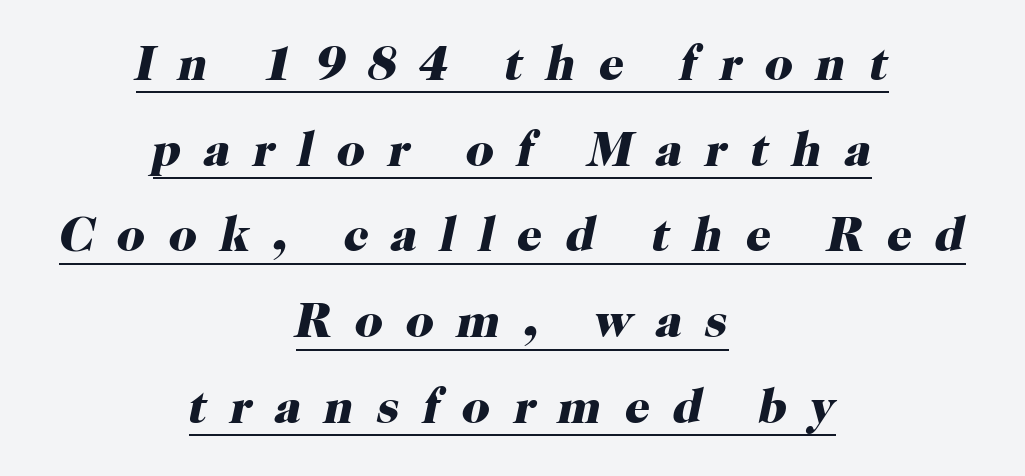
Horizontally, the lines are justified to the midpoint only. Note the varied advance widths — an 'i' is clearly narrower than an 'm'. Emphasis by weight is at full strength: bold. A typesetter would call this heavily tracked-out type. The rendering uses the underline text-decoration. The typeface chosen for these lines features serifs.
